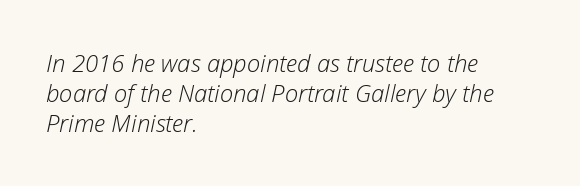
Q: Is the text bold? A: No.
Q: Is the text italic (slanted)? A: Yes, it leans right by about 12 degrees.
Q: Is the text underlined? A: No.
Q: How is the paragraph aligned? A: Left-aligned.
Q: Is the spacing between letters normal or unusually wide? A: Normal.
Q: Is the spacing between lines tight, normal or loose? A: Normal.
